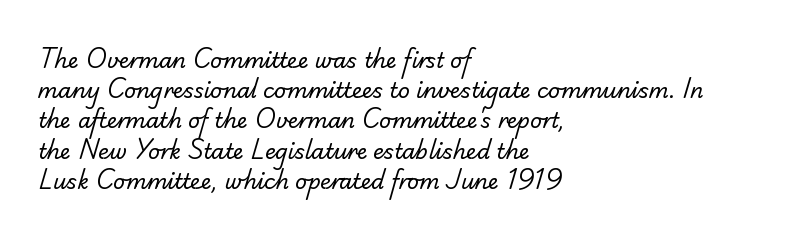
The image shows 21 px text type; set left-aligned, normal line spacing (1.44x), normal letter spacing, not underlined.
